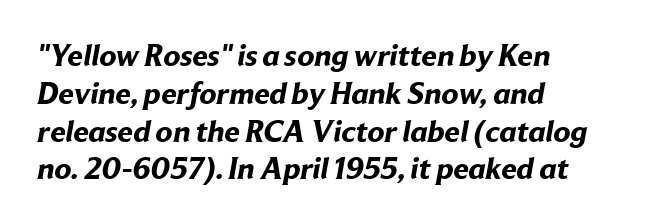
Each letter keeps its own natural width here, so spacing adapts to shape. These lines keep a tight, regular rhythm from letter to letter. The rendering shows plain stroke endings on the letterforms — a sans-serif design. The characters look thick and weighty, a clear bold. Descender tails drop into unmarked territory.
